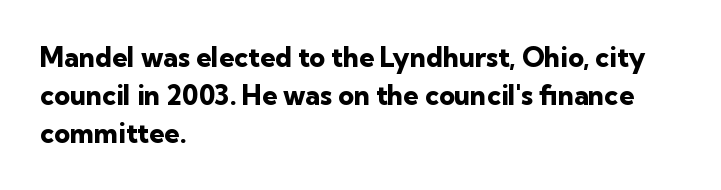
Line spacing here is normal. The baseline area is clear. This sample uses an upright cut, with every glyph sitting square on the baseline. These lines keep a tight, regular rhythm from letter to letter. Line beginnings align vertically; line endings do not.
